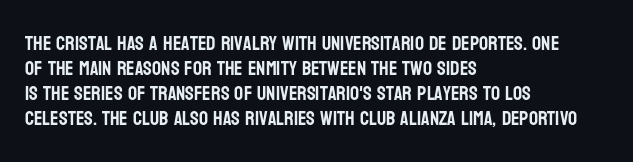
The space between consecutive lines is moderate. The area under the type is left untouched. The letters sit at their default tracking, neither squeezed nor spread. If you drew a line through each stem, it would be perfectly vertical. This rendering uses left alignment, leaving the right contour irregular.
